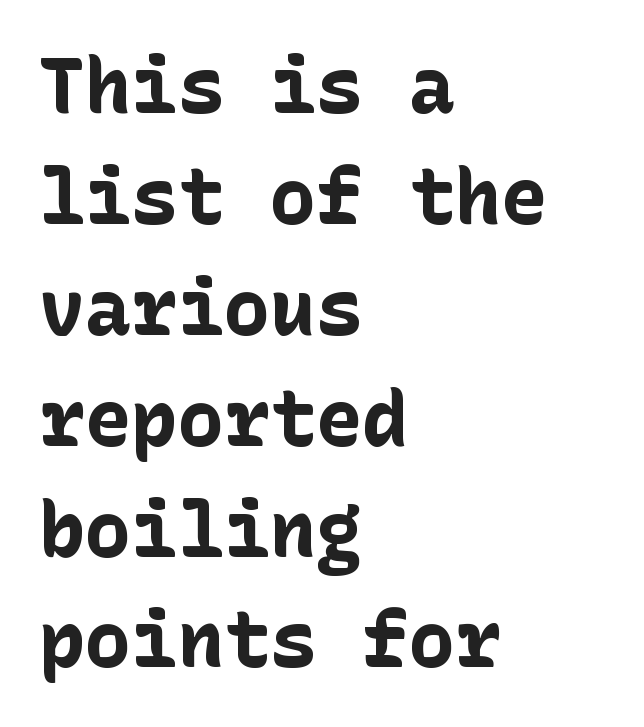
{"serif": "no", "italic": "no", "bold": "yes", "weight": "bold", "width": "normal", "stroke_contrast": "low", "x_height": "medium", "underline": "no", "align": "left", "line_spacing": "normal", "line_spacing_ratio": 1.44, "letter_spacing": "normal", "letter_spacing_em": 0.0, "glyph_px": 77}
